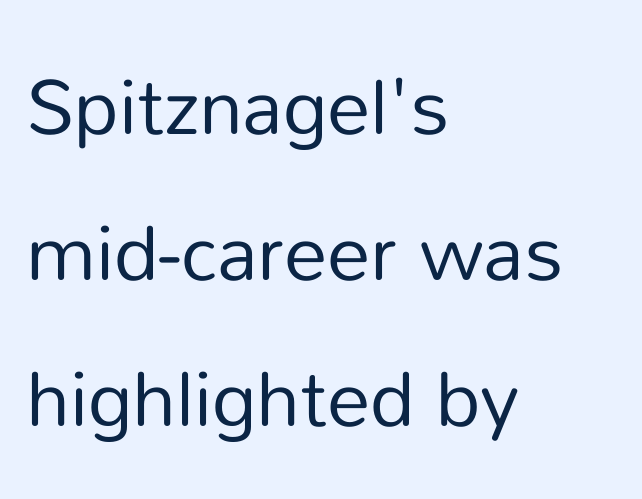
This rendering features lettering with no underline. Between one letter and the next there's only the usual sliver of space. Character widths vary here, with narrow letters taking less room than wide ones. This sample uses a sans-serif face.
